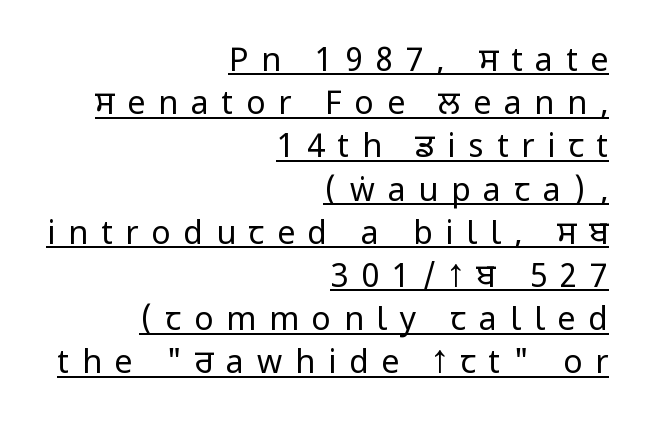
{"serif": "no", "italic": "no", "bold": "no", "weight": "regular", "width": "condensed", "stroke_contrast": "low", "x_height": "large", "monospaced": "no", "underline": "yes", "align": "right", "line_spacing": "normal", "line_spacing_ratio": 1.35, "letter_spacing": "wide", "letter_spacing_em": 0.4, "glyph_px": 32}
